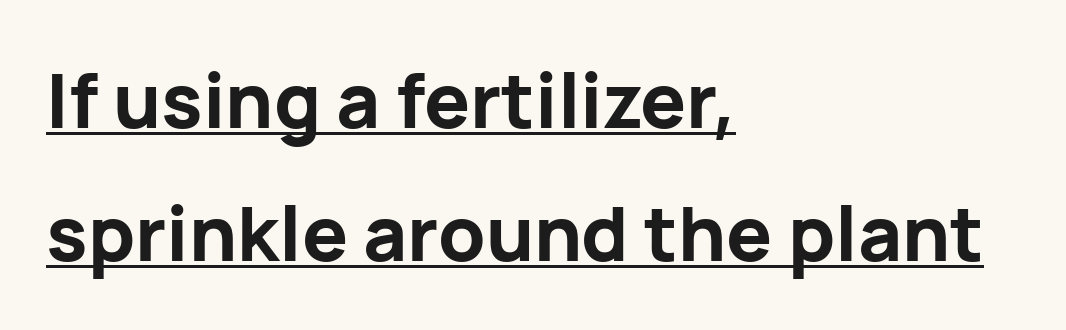
{"serif": "no", "italic": "no", "bold": "yes", "weight": "bold", "width": "normal", "stroke_contrast": "low", "x_height": "medium", "monospaced": "no", "underline": "yes", "align": "left", "line_spacing_ratio": 1.75, "letter_spacing": "normal", "letter_spacing_em": 0.0, "glyph_px": 76}
